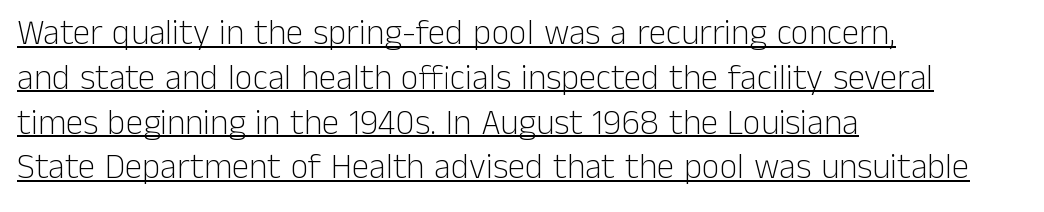
Q: Is the text bold? A: No.
Q: Is the text italic (slanted)? A: No, it is upright.
Q: Is the typeface a serif or a sans-serif typeface? A: Sans-serif.
Q: Is the text underlined? A: Yes.
Q: How is the paragraph aligned? A: Left-aligned.
Q: Is the spacing between letters normal or unusually wide? A: Normal.
Q: Is the spacing between lines tight, normal or loose? A: Normal.
Q: Width (condensed, normal, or wide)? A: Normal.
Q: Stroke contrast? A: Low.
Q: x-height? A: Medium.
Q: Monospaced? A: No.
